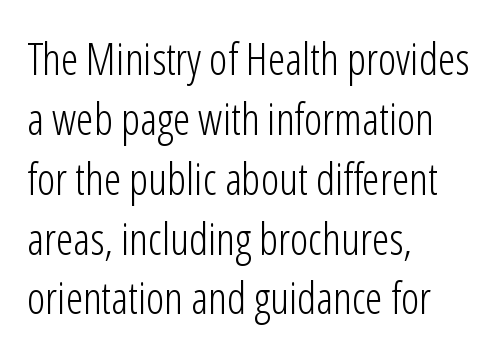
The image shows 44 px light, condensed sans-serif type, upright; set left-aligned, normal line spacing (1.36x), normal letter spacing, not underlined; low stroke contrast and a medium x-height.
